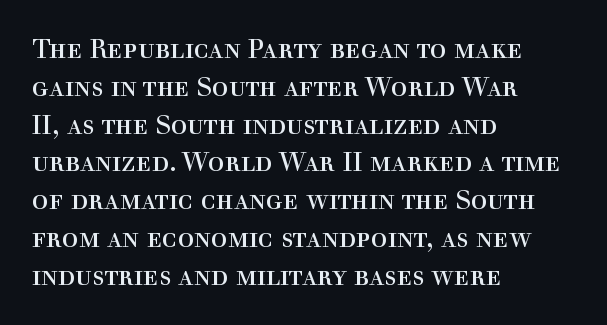
Q: Is the text bold? A: No.
Q: Is the text italic (slanted)? A: No, it is upright.
Q: Is the text underlined? A: No.
Q: How is the paragraph aligned? A: Left-aligned.
Q: Is the spacing between letters normal or unusually wide? A: Normal.
Q: Is the spacing between lines tight, normal or loose? A: Normal.
